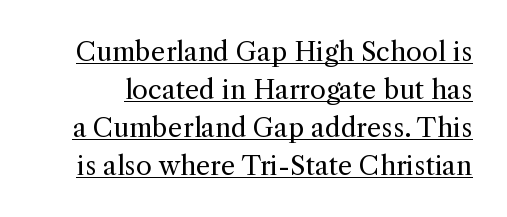
{"italic": "no", "bold": "no", "underline": "yes", "line_spacing": "normal", "line_spacing_ratio": 1.46, "letter_spacing": "normal", "letter_spacing_em": 0.0, "glyph_px": 26}
